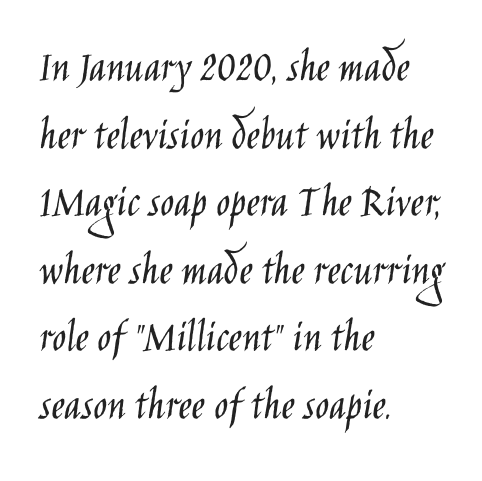
These lines stack with their left ends in a neat column. Nobody touched the tracking dial on this one. Unlike a traditional serif, this face leaves its strokes unadorned. Do the characters align in a grid? No, the font is proportional. Descender tails drop into unmarked territory.
